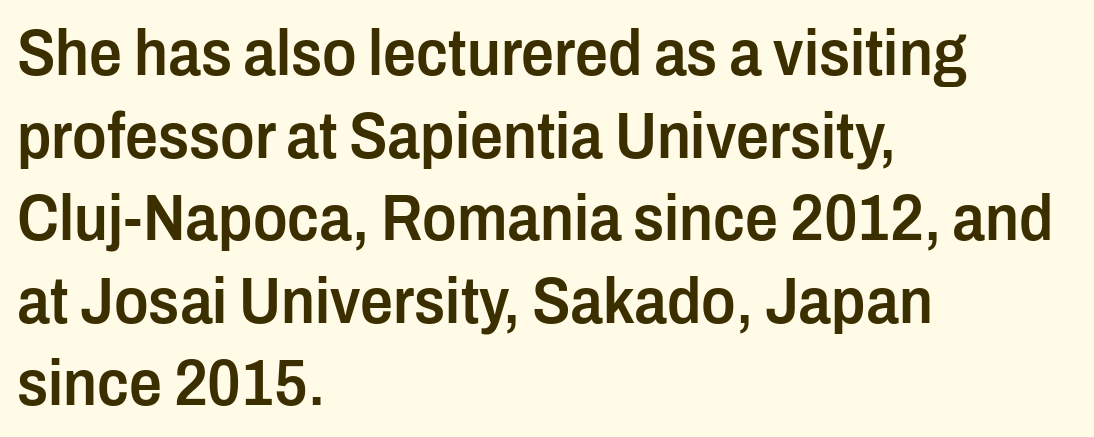
Q: Is the text bold? A: Semi-bold.
Q: Is the text italic (slanted)? A: No, it is upright.
Q: Is the typeface a serif or a sans-serif typeface? A: Sans-serif.
Q: Is the text underlined? A: No.
Q: How is the paragraph aligned? A: Left-aligned.
Q: Is the spacing between letters normal or unusually wide? A: Normal.
Q: Is the spacing between lines tight, normal or loose? A: Normal.
Q: Width (condensed, normal, or wide)? A: Condensed.
Q: Stroke contrast? A: Low.
Q: x-height? A: Medium.
Q: Monospaced? A: No.
